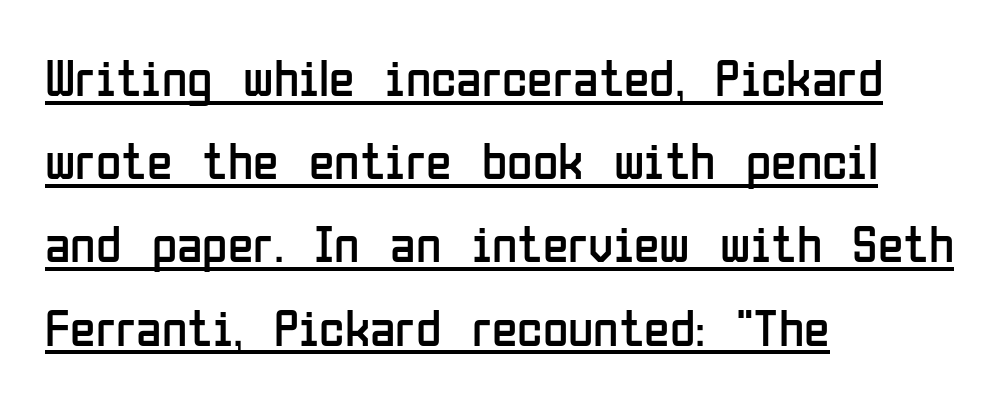
Q: Is the text bold? A: No.
Q: Is the text italic (slanted)? A: No, it is upright.
Q: Is the typeface a serif or a sans-serif typeface? A: Sans-serif.
Q: Is the text underlined? A: Yes.
Q: How is the paragraph aligned? A: Left-aligned.
Q: Is the spacing between letters normal or unusually wide? A: Normal.
Q: Is the spacing between lines tight, normal or loose? A: Normal.
Q: Width (condensed, normal, or wide)? A: Condensed.
Q: Stroke contrast? A: Low.
Q: x-height? A: Medium.
Q: Monospaced? A: No.
